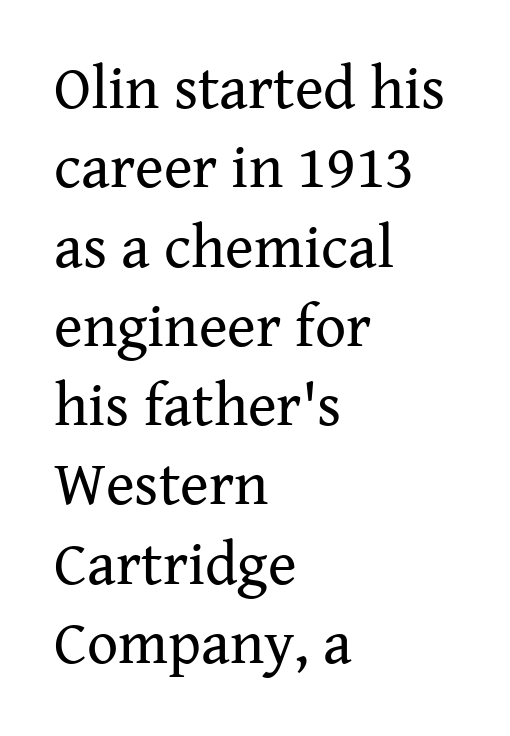
The image shows 61 px regular-weight serif type, upright; set left-aligned, normal line spacing (1.3x), normal letter spacing, not underlined; medium stroke contrast and a medium x-height.
